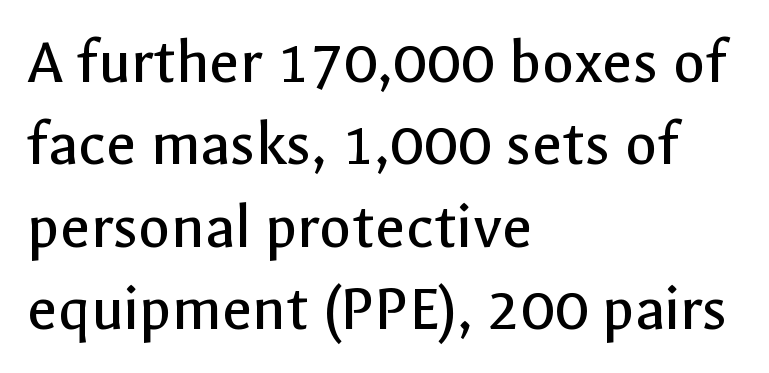
Q: Is the text bold? A: No.
Q: Is the text italic (slanted)? A: No, it is upright.
Q: Is the typeface a serif or a sans-serif typeface? A: Sans-serif.
Q: Is the text underlined? A: No.
Q: How is the paragraph aligned? A: Left-aligned.
Q: Is the spacing between letters normal or unusually wide? A: Normal.
Q: Is the spacing between lines tight, normal or loose? A: Normal.
Q: Width (condensed, normal, or wide)? A: Normal.
Q: x-height? A: Medium.
Q: Monospaced? A: No.
